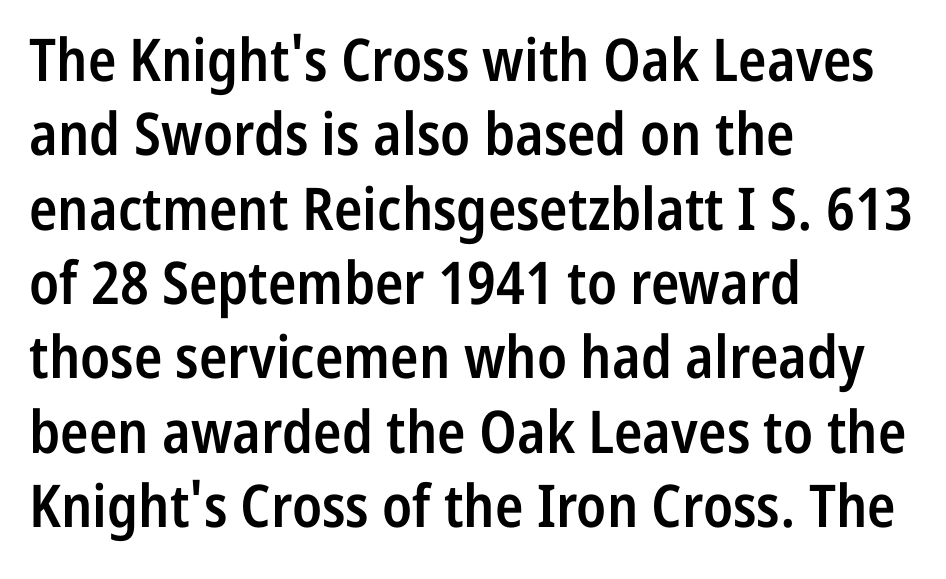
{"serif": "no", "italic": "no", "bold": "semi", "weight": "semibold", "width": "condensed", "stroke_contrast": "low", "x_height": "medium", "monospaced": "no", "underline": "no", "align": "left", "line_spacing": "normal", "line_spacing_ratio": 1.26, "letter_spacing": "normal", "letter_spacing_em": 0.0, "glyph_px": 59}
